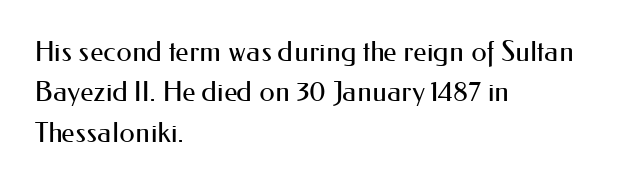
A typesetter would call this proportional, since set widths differ per character. A bare baseline throughout the passage. This is the regular roman posture of the typeface. Horizontal bands of white between lines are of average thickness.
